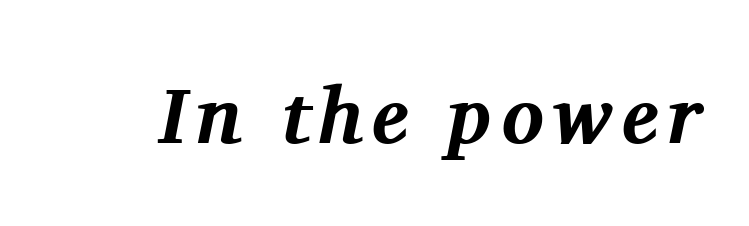
{"serif": "yes", "italic": "yes", "lean": "right", "slant_degrees": 11, "bold": "yes", "weight": "bold", "width": "normal", "stroke_contrast": "medium", "x_height": "medium", "monospaced": "no", "underline": "no", "glyph_px": 79}
